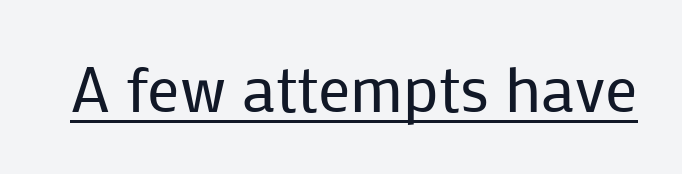
{"serif": "no", "italic": "no", "bold": "no", "weight": "regular", "width": "normal", "stroke_contrast": "low", "x_height": "medium", "monospaced": "no", "underline": "yes", "letter_spacing": "normal", "letter_spacing_em": 0.0, "glyph_px": 64}
